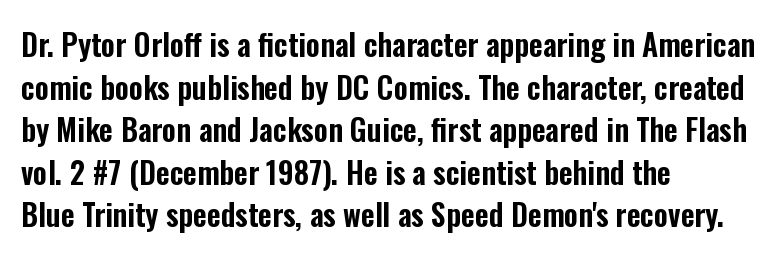
Q: Is the text italic (slanted)? A: No, it is upright.
Q: Is the typeface a serif or a sans-serif typeface? A: Sans-serif.
Q: Is the text underlined? A: No.
Q: How is the paragraph aligned? A: Left-aligned.
Q: Is the spacing between letters normal or unusually wide? A: Normal.
Q: Is the spacing between lines tight, normal or loose? A: Normal.
Q: Width (condensed, normal, or wide)? A: Condensed.
Q: Stroke contrast? A: Low.
Q: x-height? A: Medium.
Q: Monospaced? A: No.
